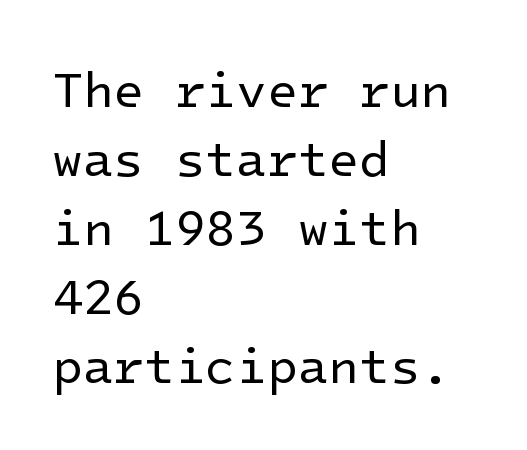
{"serif": "no", "italic": "no", "bold": "no", "weight": "regular", "width": "normal", "stroke_contrast": "low", "x_height": "medium", "underline": "no", "align": "left", "line_spacing": "normal", "line_spacing_ratio": 1.38, "letter_spacing": "normal", "letter_spacing_em": 0.0, "glyph_px": 50}
